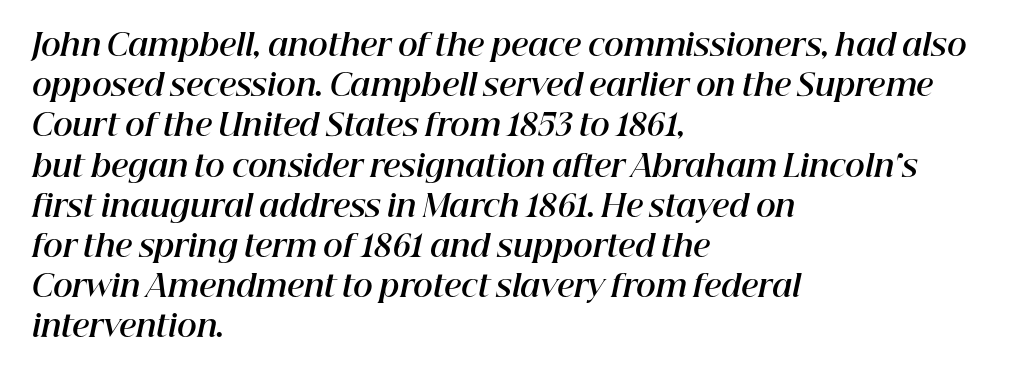
{"italic": "yes", "lean": "right", "slant_degrees": 12, "bold": "yes", "weight": "bold", "width": "normal", "stroke_contrast": "high", "x_height": "medium", "monospaced": "no", "underline": "no", "align": "left", "line_spacing": "normal", "line_spacing_ratio": 1.34, "letter_spacing": "normal", "letter_spacing_em": 0.0, "glyph_px": 30}
